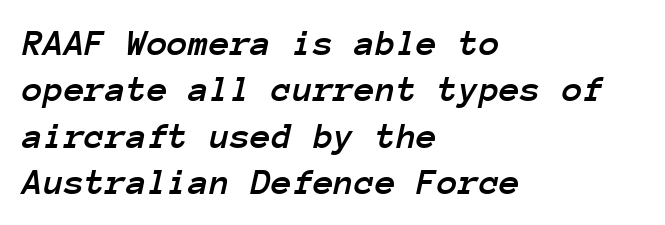
{"italic": "yes", "lean": "right", "slant_degrees": 12, "width": "normal", "stroke_contrast": "low", "x_height": "medium", "monospaced": "yes", "underline": "no", "align": "left", "line_spacing_ratio": 1.22, "letter_spacing": "normal", "letter_spacing_em": 0.0, "glyph_px": 38}
